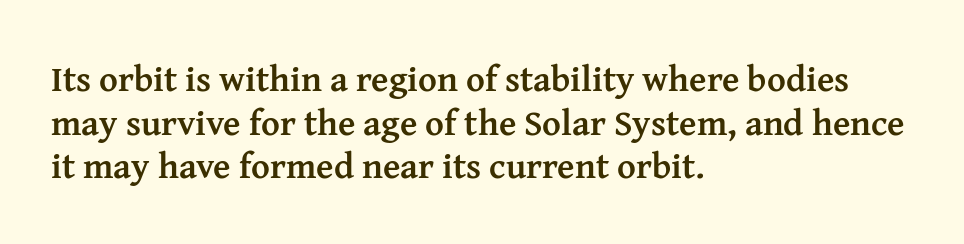
Check the space under the baseline: it is left empty. Tall strokes in this sample are plumb rather than angled. Note the varied advance widths — an 'i' is clearly narrower than an 'm'. Strong, thick strokes mark this as bold type. Compared with typical body copy, the letter spacing here is the same. Line beginnings align vertically; line endings do not.
